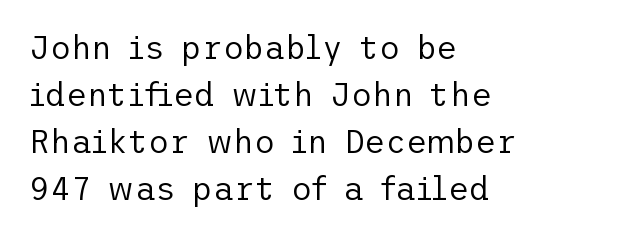
The image shows 32 px regular-weight sans-serif type, upright; set left-aligned, normal line spacing (1.47x), normal letter spacing, not underlined; low stroke contrast and a medium x-height.
